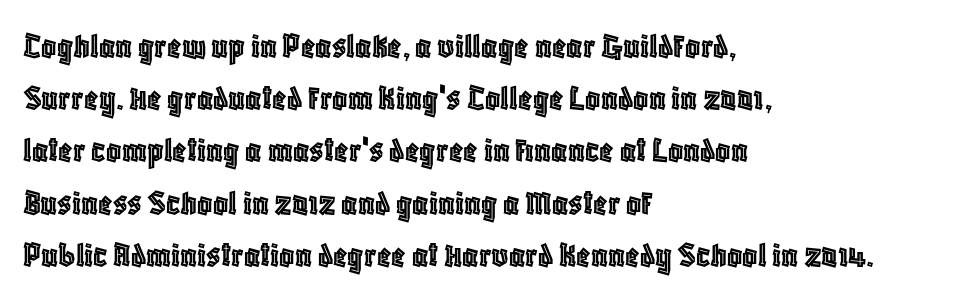
Q: Is the text italic (slanted)? A: No, it is upright.
Q: Is the text underlined? A: No.
Q: How is the paragraph aligned? A: Left-aligned.
Q: Is the spacing between letters normal or unusually wide? A: Normal.
Q: Is the spacing between lines tight, normal or loose? A: Normal.
Q: Width (condensed, normal, or wide)? A: Condensed.
Q: x-height? A: Large.
Q: Monospaced? A: No.
